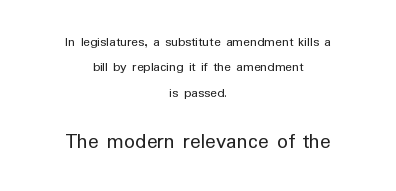
The image shows 22 px text type, upright; set centered, line spacing 1.81x, normal letter spacing, not underlined; the second (bottom) block is 1.57x larger.
